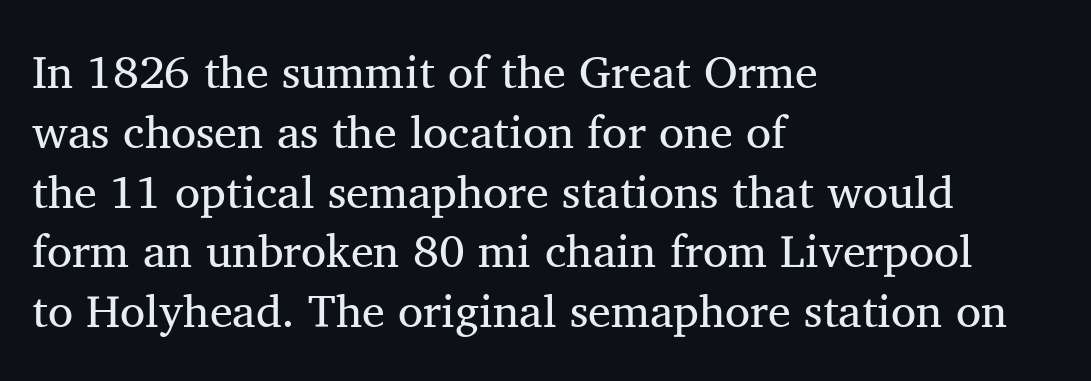
The image shows 46 px regular-weight serif type, upright; set left-aligned, normal line spacing (1.3x), normal letter spacing, not underlined; medium stroke contrast and a medium x-height.
